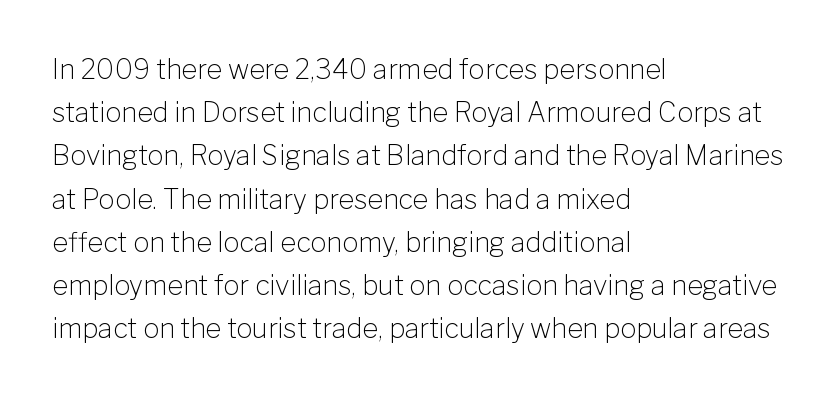
Q: Is the text bold? A: No.
Q: Is the text italic (slanted)? A: No, it is upright.
Q: Is the text underlined? A: No.
Q: How is the paragraph aligned? A: Left-aligned.
Q: Is the spacing between letters normal or unusually wide? A: Normal.
Q: Is the spacing between lines tight, normal or loose? A: Normal.
